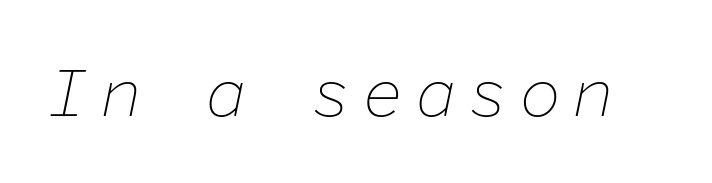
No chunkiness to these letters — they're not bold. Any mark beneath the type? The region is blank. The letters march in equal steps, a hallmark of fixed-pitch type. Italic: yes, the glyphs are oblique.
